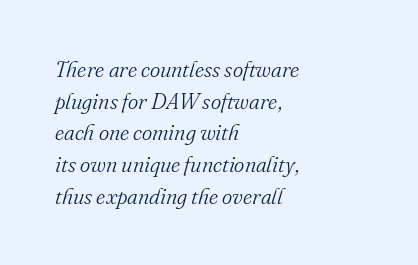
Q: Is the text bold? A: No.
Q: Is the text italic (slanted)? A: Yes, it leans right by about 16 degrees.
Q: Is the text underlined? A: No.
Q: How is the paragraph aligned? A: Left-aligned.
Q: Is the spacing between letters normal or unusually wide? A: Normal.
Q: Is the spacing between lines tight, normal or loose? A: Normal.
